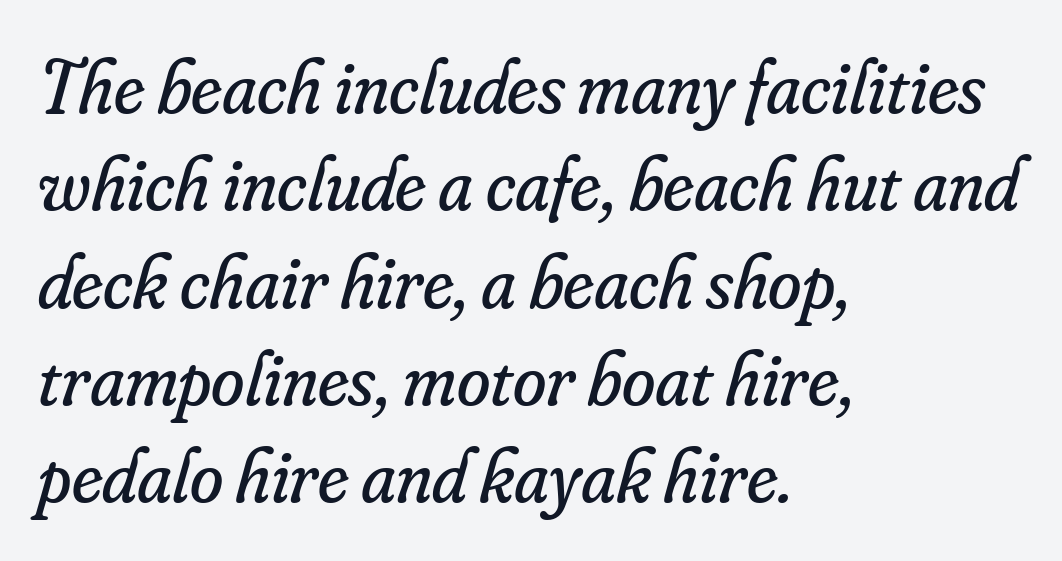
The image shows 76 px regular-weight serif type, italic (leaning right); set left-aligned, normal line spacing (1.28x), normal letter spacing, not underlined; low stroke contrast and a small x-height.
